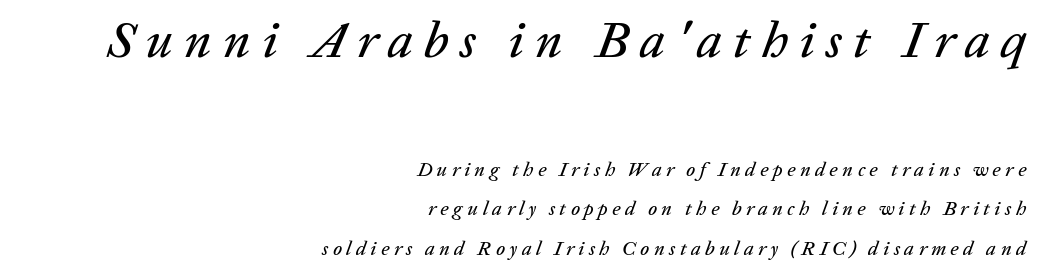
The image shows 51 px text type, italic (leaning right); set right-aligned, loose line spacing (1.98x), unusually wide letter spacing (+0.22 em), not underlined; the first (top) block is 2.55x larger; low stroke contrast and a medium x-height.
